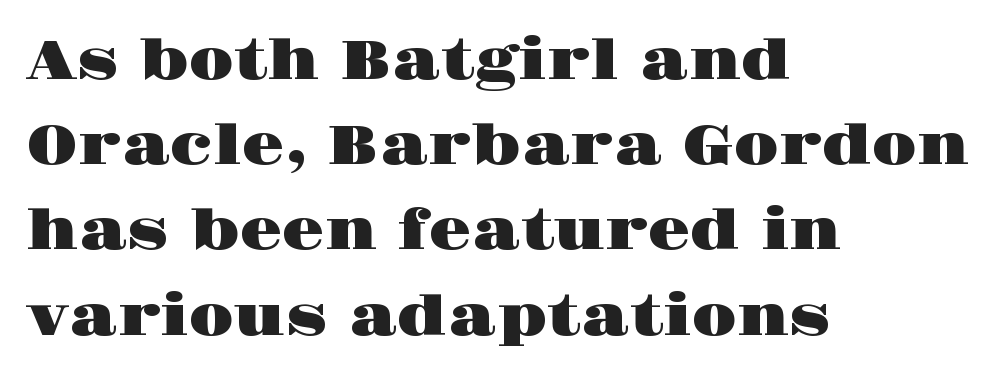
{"serif": "yes", "italic": "no", "width": "wide", "stroke_contrast": "high", "x_height": "large", "monospaced": "no", "underline": "no", "align": "left", "line_spacing": "normal", "line_spacing_ratio": 1.55, "letter_spacing": "normal", "letter_spacing_em": 0.0, "glyph_px": 55}
